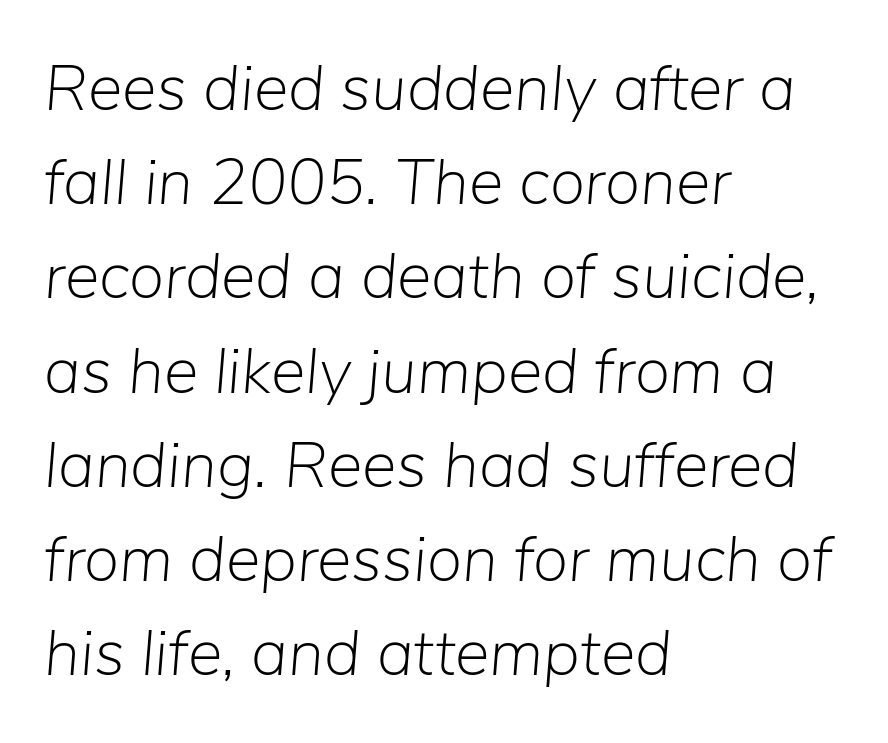
{"italic": "yes", "lean": "right", "slant_degrees": 5, "bold": "no", "weight": "light", "width": "normal", "stroke_contrast": "low", "x_height": "medium", "monospaced": "no", "underline": "no", "align": "left", "line_spacing": "normal", "line_spacing_ratio": 1.45, "letter_spacing": "normal", "letter_spacing_em": 0.0, "glyph_px": 65}
